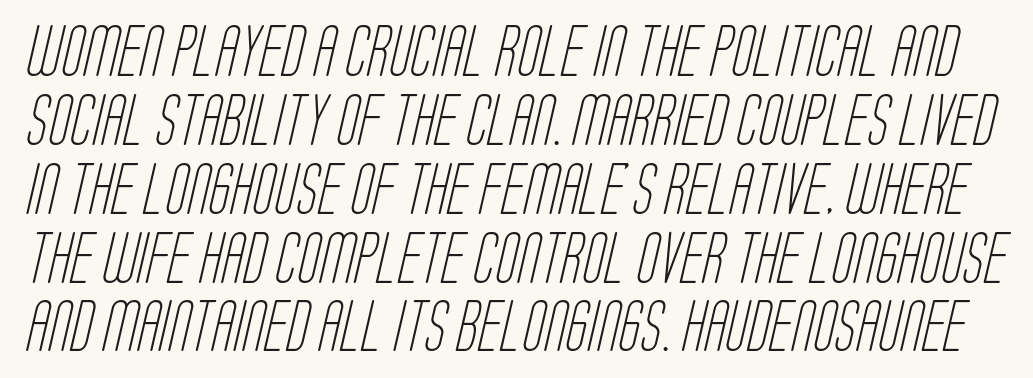
Glyph-to-glyph distance matches everyday printed text. Looks like regular typesetting: each glyph gets only the width it needs. Successive baselines arrive at the customary interval. A clean baseline with only descenders dipping below it. The characters are drawn with everyday or finer stroke widths.
